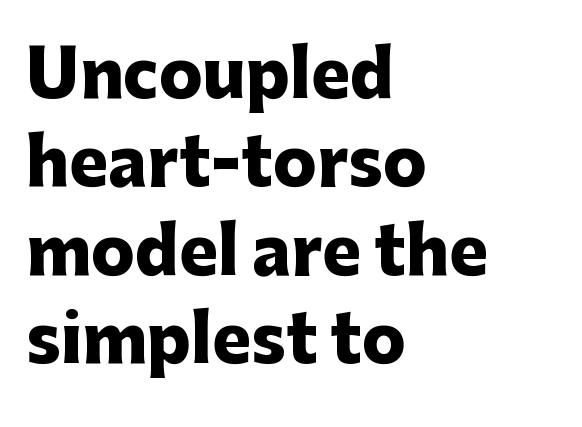
Every character sits straight up, as roman type does. A typesetter would call this zero additional tracking. Is there much room between lines? A standard amount, neither cramped nor airy. Plain, unruled lines of type.
